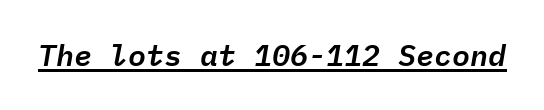
The image shows 30 px text type, italic (leaning right), monospaced; set normal letter spacing, underlined; low stroke contrast and a medium x-height.
